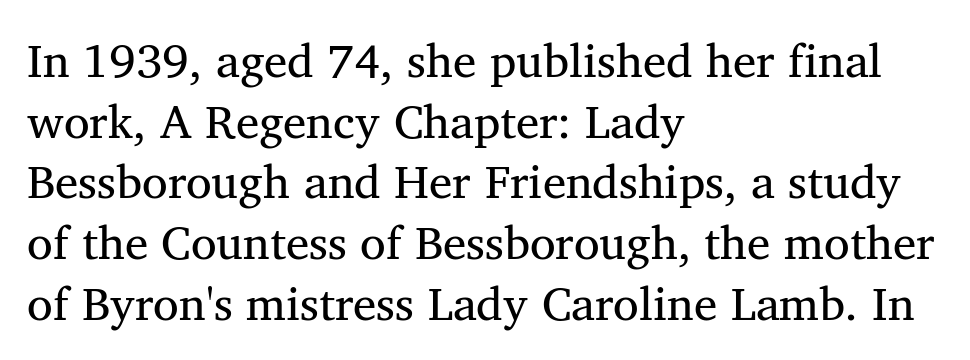
Descender tails drop into unmarked territory. No extra tracking has been applied to these lines. What's the leading like? Ordinary, nothing unusual. Layout note: lines flush left. Proportional: the letters do not fall into vertical columns.
